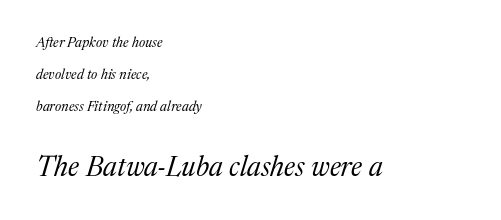
{"serif": "yes", "italic": "yes", "lean": "right", "slant_degrees": 17, "bold": "no", "weight": "regular", "width": "normal", "stroke_contrast": "medium", "x_height": "medium", "monospaced": "no", "underline": "no", "align": "left", "line_spacing": "loose", "line_spacing_ratio": 2.3, "letter_spacing": "normal", "letter_spacing_em": 0.0, "larger_block": "second", "size_ratio": 2.0, "glyph_px": 28}
